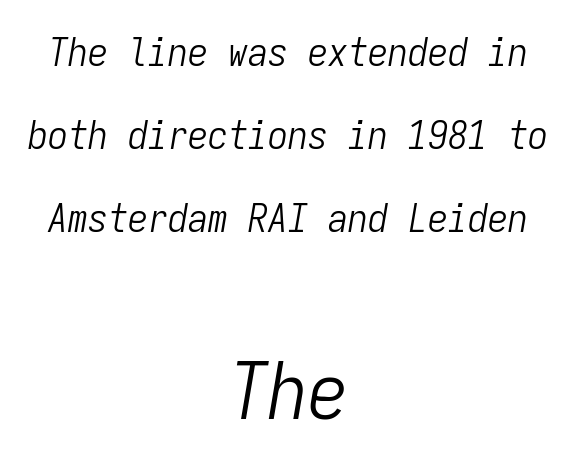
The image shows 80 px light, condensed type, italic (leaning right), monospaced; set centered, loose line spacing (2.08x), normal letter spacing, not underlined; the second (bottom) block is 2.0x larger; low stroke contrast and a medium x-height.
